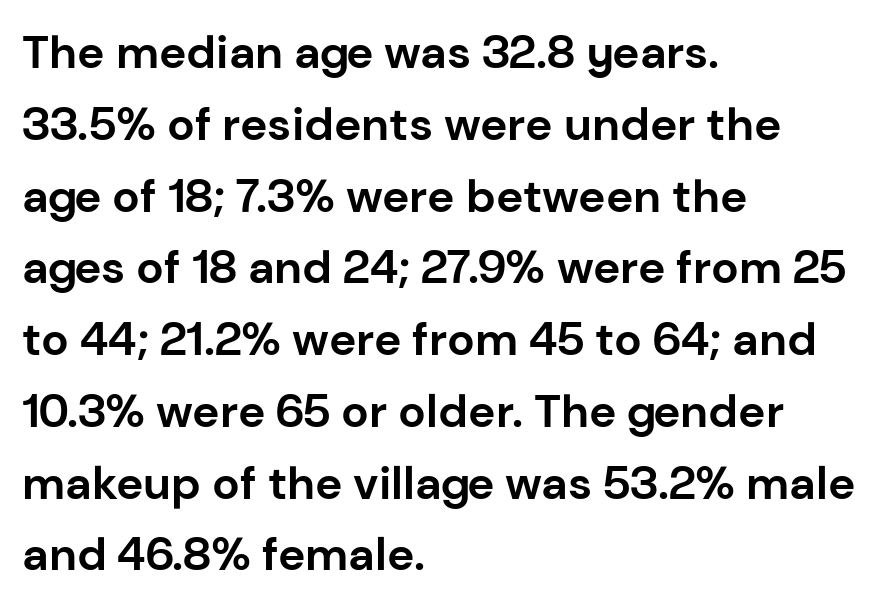
{"serif": "no", "italic": "no", "bold": "yes", "weight": "bold", "width": "normal", "stroke_contrast": "low", "x_height": "medium", "monospaced": "no", "underline": "no", "align": "left", "line_spacing": "normal", "line_spacing_ratio": 1.56, "letter_spacing": "normal", "letter_spacing_em": 0.0, "glyph_px": 46}
